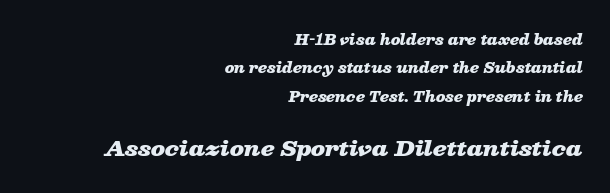
The image shows 21 px bold type, italic (leaning right); set right-aligned, loose line spacing (2.03x), normal letter spacing, not underlined; the second (bottom) block is 1.5x larger.
